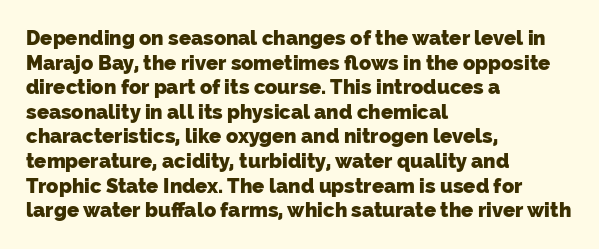
Q: Is the text bold? A: Yes.
Q: Is the text underlined? A: No.
Q: How is the paragraph aligned? A: Left-aligned.
Q: Is the spacing between letters normal or unusually wide? A: Normal.
